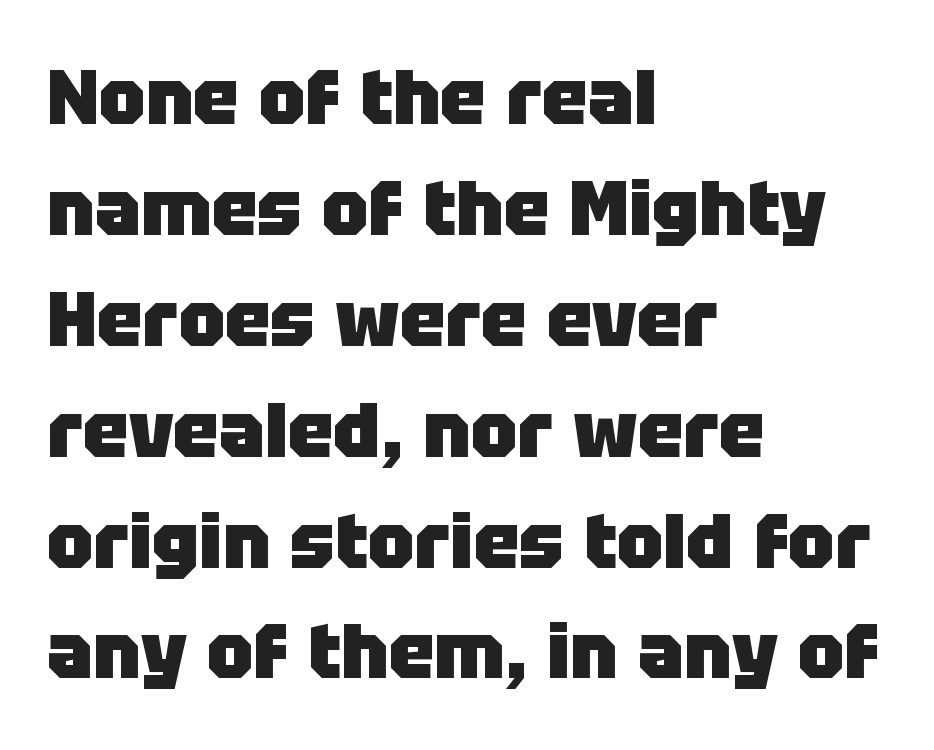
Q: Is the text bold? A: Yes.
Q: Is the text italic (slanted)? A: No, it is upright.
Q: Is the typeface a serif or a sans-serif typeface? A: Sans-serif.
Q: Is the text underlined? A: No.
Q: How is the paragraph aligned? A: Left-aligned.
Q: Is the spacing between letters normal or unusually wide? A: Normal.
Q: Is the spacing between lines tight, normal or loose? A: Normal.
Q: Width (condensed, normal, or wide)? A: Normal.
Q: Stroke contrast? A: Low.
Q: x-height? A: Large.
Q: Monospaced? A: No.
